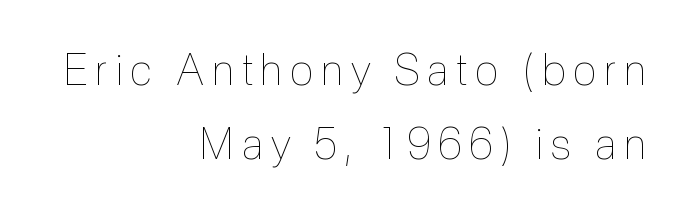
{"italic": "no", "bold": "no", "weight": "thin", "width": "condensed", "x_height": "medium", "monospaced": "no", "underline": "no", "align": "right", "line_spacing_ratio": 1.73, "glyph_px": 43}
